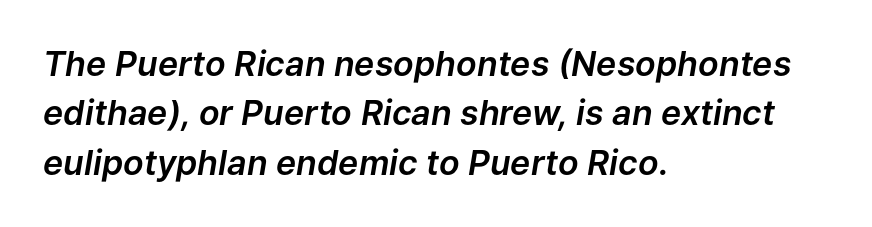
These lines are rendered in a variable-pitch font. Quick note: interline space is typical. Does the copy run flush right? No — it runs flush left. A typesetter would call this zero additional tracking. The glyphs are unaccompanied by any horizontal stroke below them.
